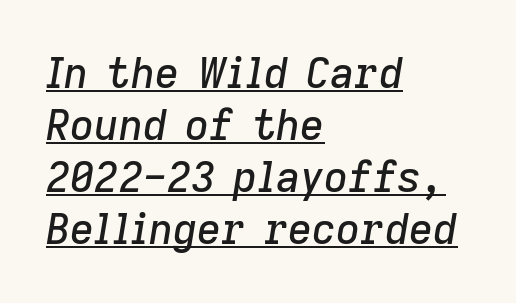
{"italic": "yes", "lean": "right", "slant_degrees": 9, "width": "normal", "stroke_contrast": "low", "x_height": "medium", "monospaced": "no", "underline": "yes", "align": "left", "line_spacing_ratio": 1.24, "letter_spacing": "normal", "letter_spacing_em": 0.0, "glyph_px": 42}
